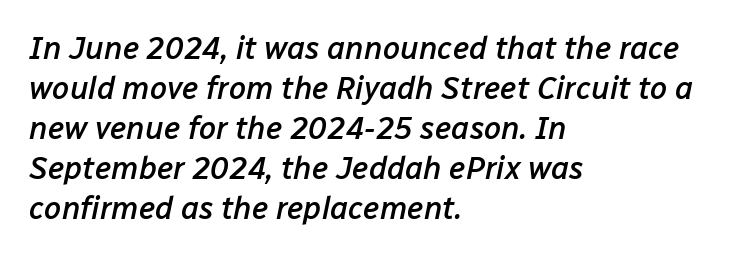
The image shows 31 px semibold type, italic (leaning right); set left-aligned, normal line spacing (1.29x), normal letter spacing, not underlined; low stroke contrast and a medium x-height.
